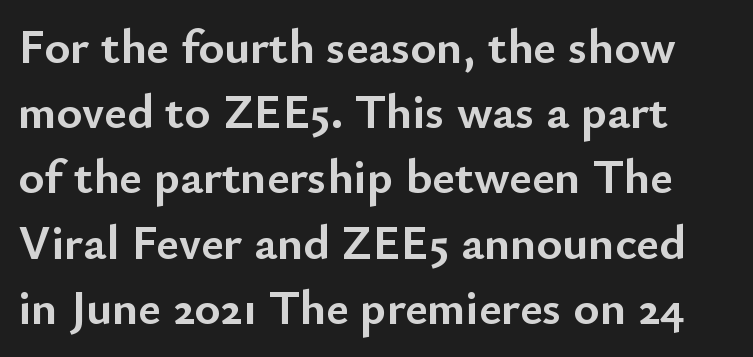
The image shows 49 px semibold sans-serif type, upright; set normal line spacing (1.33x), normal letter spacing, not underlined; low stroke contrast and a small x-height.
